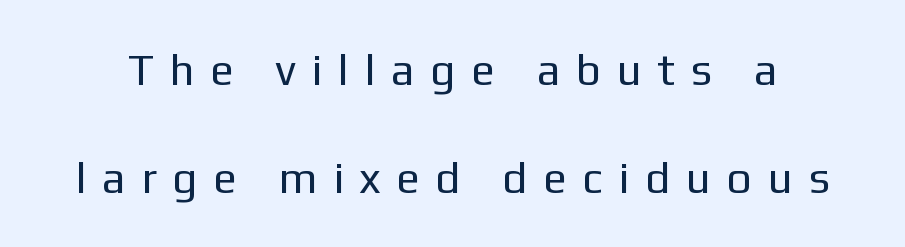
Underlining? Definitely not there. Here the designer chose a conventional face with non-uniform glyph widths. This sample trades compactness for vertical openness between lines. Designer's note — italics off, roman on.
